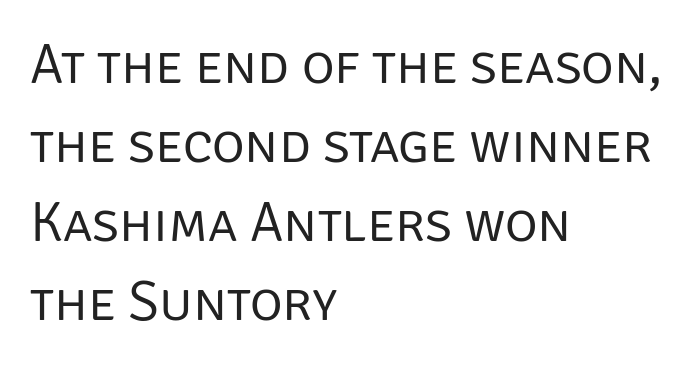
The image shows 56 px regular-weight sans-serif type, upright; set left-aligned, normal line spacing (1.41x), normal letter spacing, not underlined; low stroke contrast and a large x-height.
